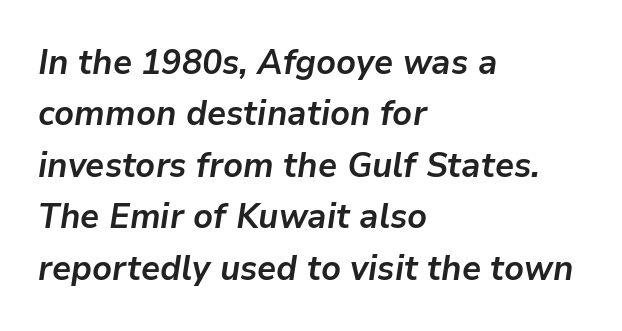
Visually the block forms a straight wall on the left and a jagged coastline on the right. Plain, unruled lines of type. How heavy is the stroke? Heavy — this is a bold. Students, observe: this is what conventionally led text looks like. Is the letter spacing exaggerated? No — it looks like the ordinary default.
